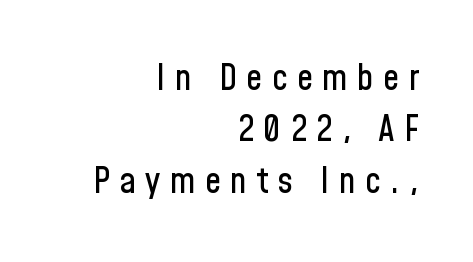
The image shows 36 px condensed sans-serif type, upright; set right-aligned, normal line spacing (1.43x), unusually wide letter spacing (+0.26 em), not underlined; low stroke contrast and a medium x-height.
